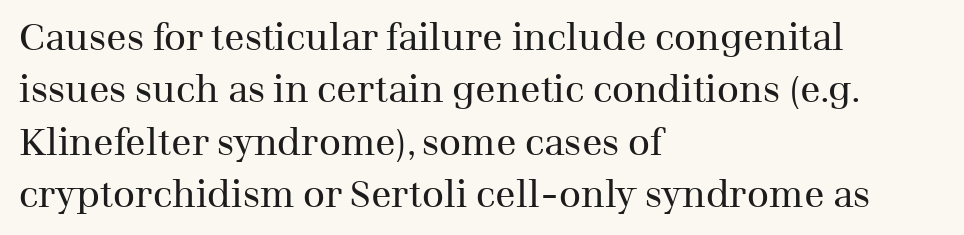
The image shows 38 px regular-weight serif type, upright; set left-aligned, normal line spacing (1.38x), normal letter spacing, not underlined; medium stroke contrast and a medium x-height.
